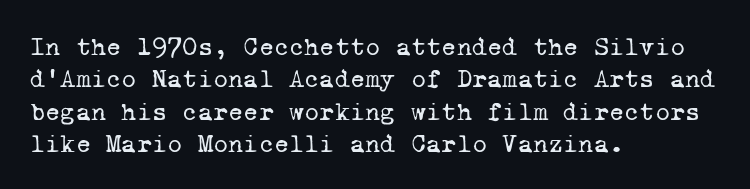
The image shows 26 px text type; set left-aligned, normal line spacing (1.25x), normal letter spacing, not underlined.
